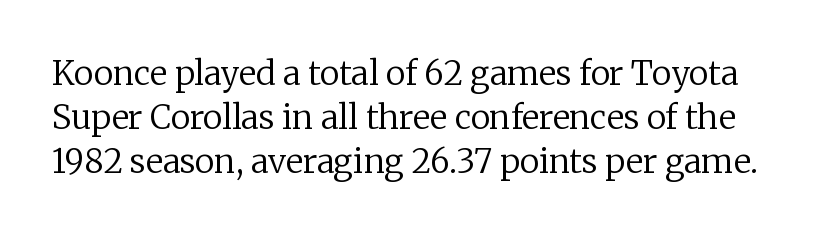
{"serif": "yes", "italic": "no", "bold": "no", "weight": "regular", "width": "normal", "stroke_contrast": "low", "x_height": "medium", "monospaced": "no", "underline": "no", "line_spacing": "normal", "line_spacing_ratio": 1.33, "letter_spacing": "normal", "letter_spacing_em": 0.0, "glyph_px": 33}
